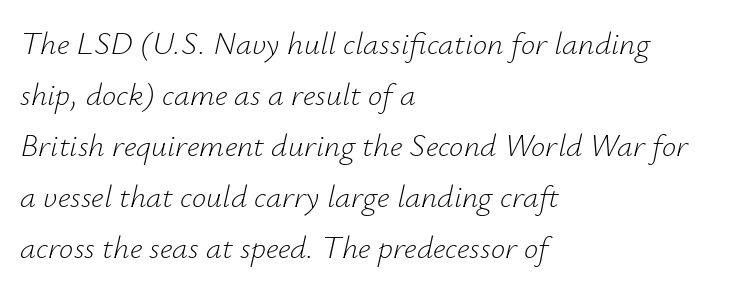
{"italic": "yes", "lean": "right", "slant_degrees": 12, "bold": "no", "weight": "light", "width": "normal", "stroke_contrast": "low", "x_height": "small", "monospaced": "no", "underline": "no", "align": "left", "line_spacing": "normal", "line_spacing_ratio": 1.59, "letter_spacing": "normal", "letter_spacing_em": 0.0, "glyph_px": 32}
